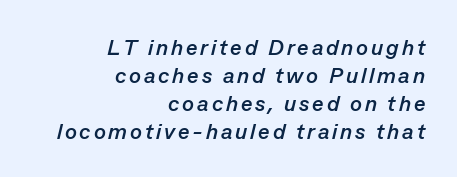
The image shows 22 px bold type, italic (leaning right); set right-aligned, normal line spacing (1.28x), not underlined.
